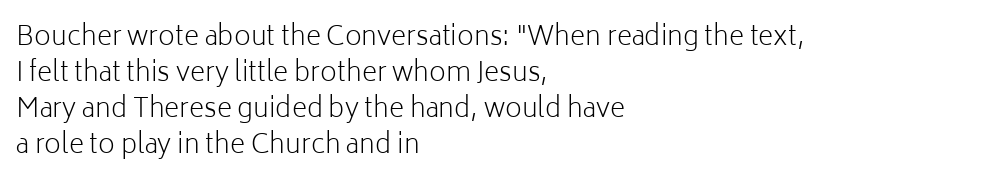
Teacher's note: observe the even left margin — that is flush-left alignment. Students, note that the glyphs here touch the page at normal intervals. Do the letters lean? They stand straight. Descenders hang freely into open space. Stem width sits at or under what a default text font uses.
